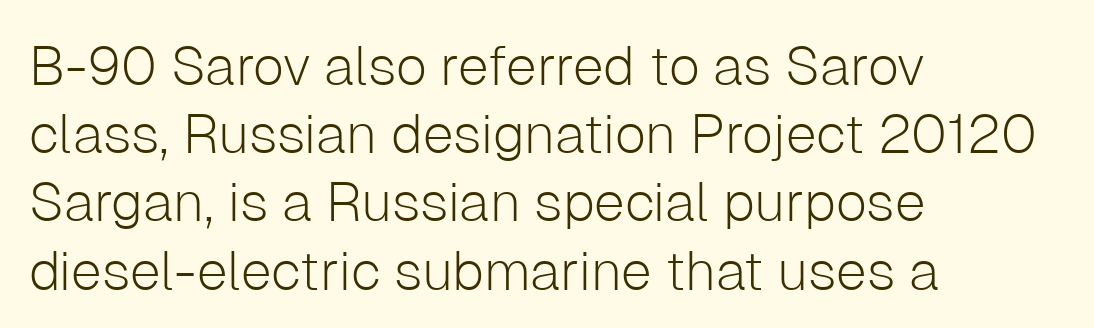
The image shows 55 px light sans-serif type, upright; set left-aligned, line spacing 1.24x, normal letter spacing, not underlined; low stroke contrast and a medium x-height.
